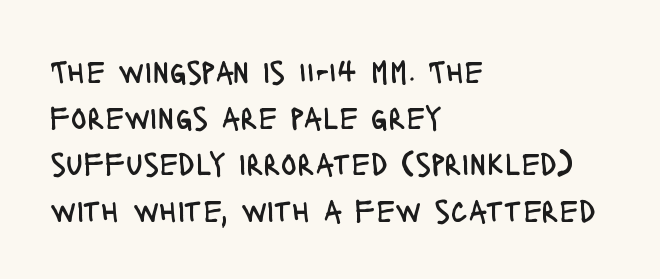
The image shows 33 px regular-weight, condensed sans-serif type, upright; set left-aligned, normal line spacing (1.4x), normal letter spacing, not underlined; low stroke contrast and a large x-height.
